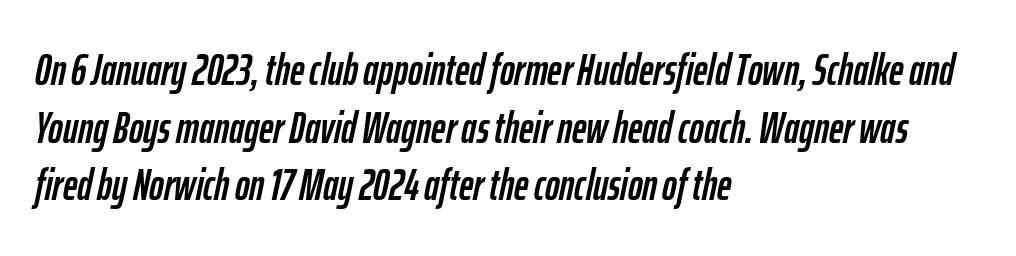
Q: Is the text italic (slanted)? A: Yes, it leans right by about 12 degrees.
Q: Is the text underlined? A: No.
Q: How is the paragraph aligned? A: Left-aligned.
Q: Is the spacing between letters normal or unusually wide? A: Normal.
Q: Is the spacing between lines tight, normal or loose? A: Normal.
Q: Width (condensed, normal, or wide)? A: Condensed.
Q: Stroke contrast? A: Low.
Q: x-height? A: Medium.
Q: Monospaced? A: No.
